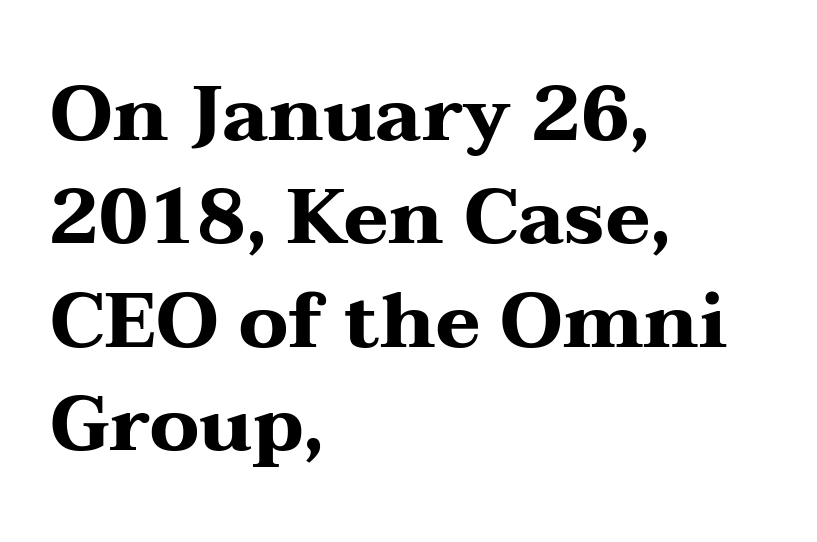
{"serif": "yes", "italic": "no", "bold": "yes", "weight": "heavy", "width": "wide", "stroke_contrast": "medium", "x_height": "medium", "monospaced": "no", "underline": "no", "align": "left", "line_spacing": "normal", "line_spacing_ratio": 1.36, "letter_spacing": "normal", "letter_spacing_em": 0.0, "glyph_px": 76}
